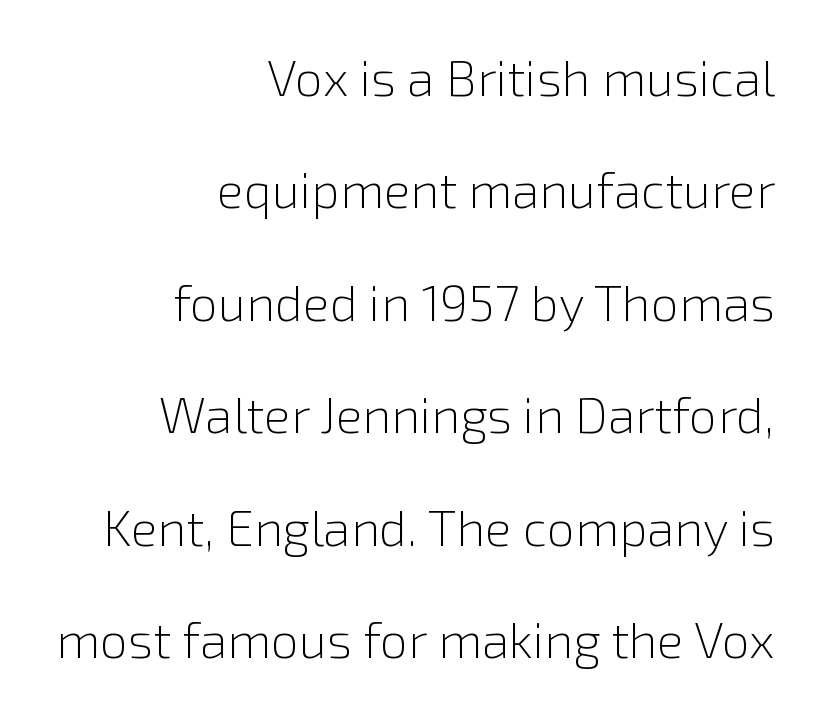
{"serif": "no", "italic": "no", "bold": "no", "weight": "light", "width": "normal", "x_height": "medium", "monospaced": "no", "underline": "no", "align": "right", "line_spacing": "loose", "line_spacing_ratio": 2.25, "letter_spacing": "normal", "letter_spacing_em": 0.0, "glyph_px": 50}
